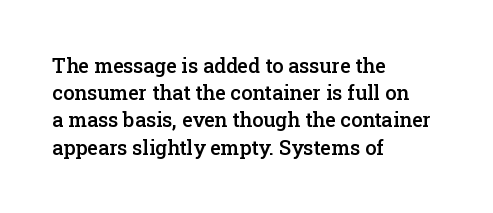
{"italic": "no", "bold": "semi", "underline": "no", "align": "left", "line_spacing": "normal", "line_spacing_ratio": 1.36, "letter_spacing": "normal", "letter_spacing_em": 0.0, "glyph_px": 20}
